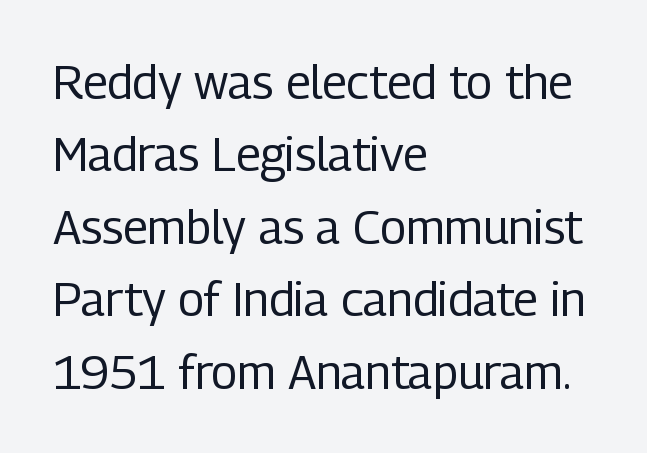
Q: Is the text bold? A: No.
Q: Is the text italic (slanted)? A: No, it is upright.
Q: Is the typeface a serif or a sans-serif typeface? A: Sans-serif.
Q: Is the text underlined? A: No.
Q: How is the paragraph aligned? A: Left-aligned.
Q: Is the spacing between letters normal or unusually wide? A: Normal.
Q: Is the spacing between lines tight, normal or loose? A: Normal.
Q: Width (condensed, normal, or wide)? A: Condensed.
Q: Stroke contrast? A: Low.
Q: x-height? A: Medium.
Q: Monospaced? A: No.
